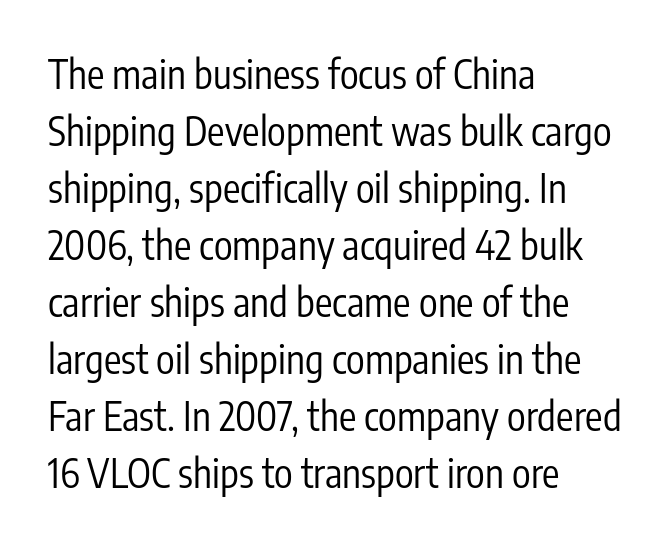
{"serif": "no", "italic": "no", "bold": "no", "weight": "regular", "width": "condensed", "stroke_contrast": "low", "x_height": "medium", "monospaced": "no", "underline": "no", "align": "left", "line_spacing": "normal", "line_spacing_ratio": 1.46, "letter_spacing": "normal", "letter_spacing_em": 0.0, "glyph_px": 39}
